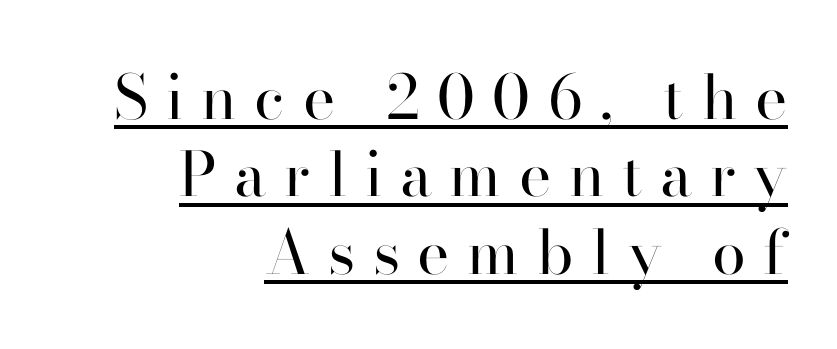
Regarding leading, the lines here are spaced in the standard way. Stroke thickness stays within the range of a standard reading face or lighter. The typography opts for an upright posture over an oblique one. The text was rendered using a seriffed face with decorative stroke endings. A typesetter would call this proportional, since set widths differ per character. These lines have a slow, spaced-out rhythm from letter to letter.
